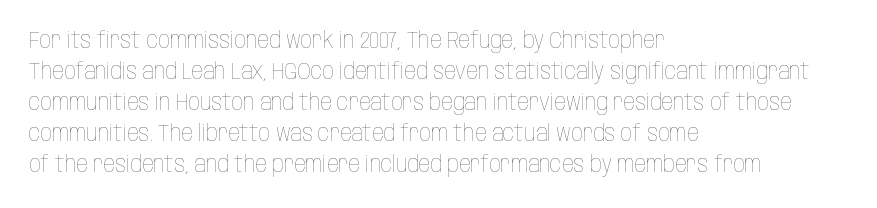
Posture: upright roman. The ragged edge is on the right, which tells us the setting is flush left. Reading down the column, the eye jumps a familiar distance to each next line. The specimen omits any rule beneath the text block's lines. The face looks like a standard text weight, possibly lighter.
